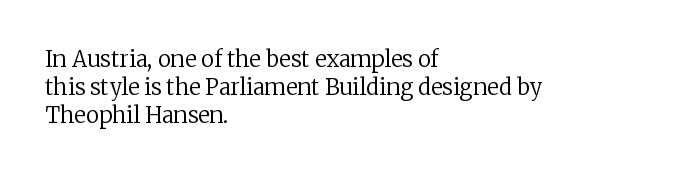
Q: Is the text bold? A: No.
Q: Is the text italic (slanted)? A: No, it is upright.
Q: Is the text underlined? A: No.
Q: How is the paragraph aligned? A: Left-aligned.
Q: Is the spacing between letters normal or unusually wide? A: Normal.
Q: Is the spacing between lines tight, normal or loose? A: Normal.
